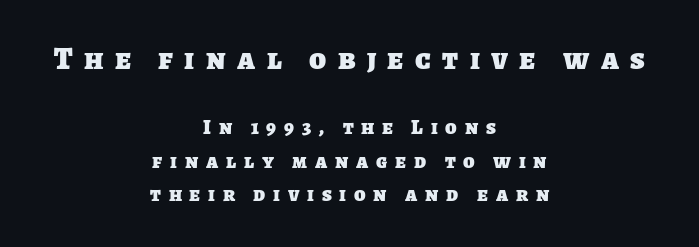
Alignment: centered. Underline: absent. Scale decreases going downward across the two blocks. The designer left line spacing at the default. Thick stems and heavy bowls — unmistakably bold. Serifs: no, the terminals of the letterforms are clean.
